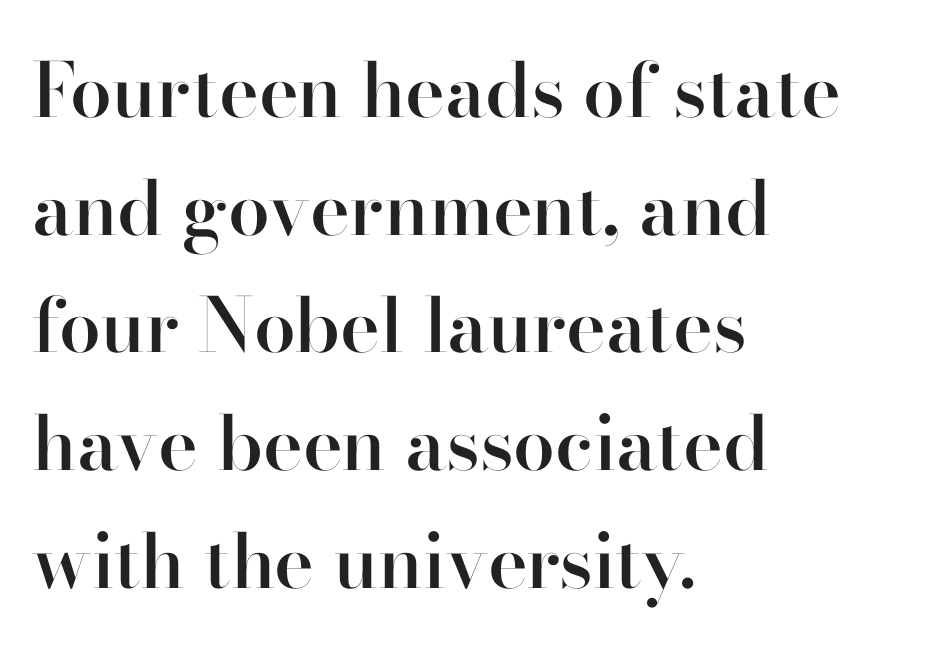
Bare-footed words on every line. Classification — serif. Rendered with straight, roman letterforms. Typographic density is moderately raised because the face is semibold. Students, observe: this is what conventionally led text looks like. The paragraph has a hard left edge and a soft right edge.
